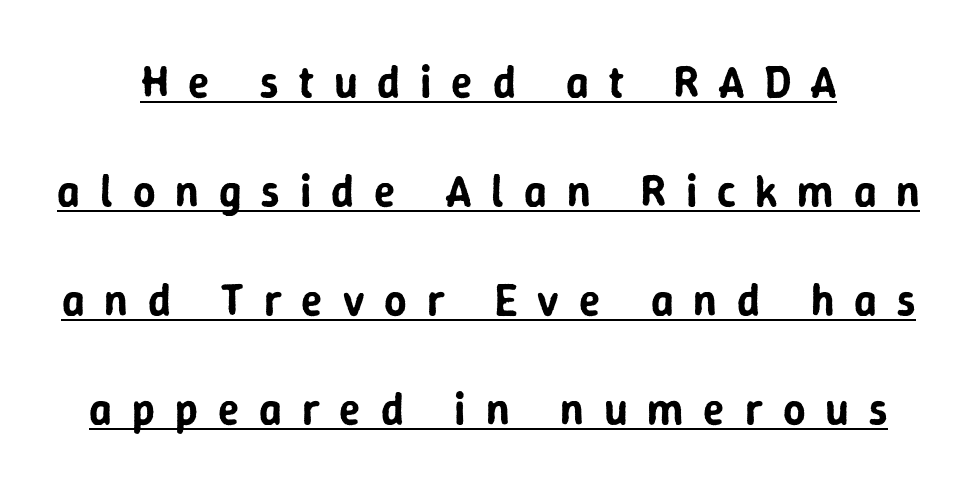
{"serif": "no", "italic": "no", "width": "normal", "stroke_contrast": "low", "x_height": "medium", "monospaced": "no", "underline": "yes", "line_spacing": "loose", "line_spacing_ratio": 2.48, "letter_spacing": "wide", "letter_spacing_em": 0.45, "glyph_px": 44}
